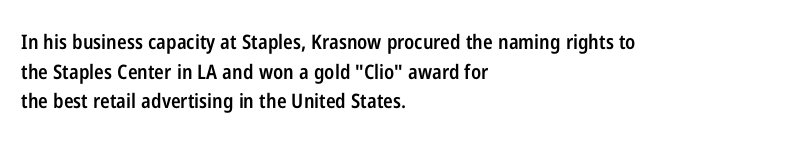
{"italic": "no", "bold": "semi", "underline": "no", "align": "left", "line_spacing": "normal", "line_spacing_ratio": 1.48, "letter_spacing": "normal", "letter_spacing_em": 0.0, "glyph_px": 20}
